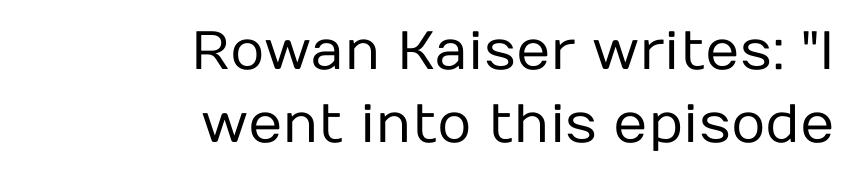
{"serif": "no", "italic": "no", "bold": "no", "weight": "regular", "width": "normal", "stroke_contrast": "low", "x_height": "medium", "monospaced": "no", "underline": "no", "align": "right", "line_spacing": "normal", "line_spacing_ratio": 1.36, "letter_spacing": "normal", "letter_spacing_em": 0.0, "glyph_px": 54}
